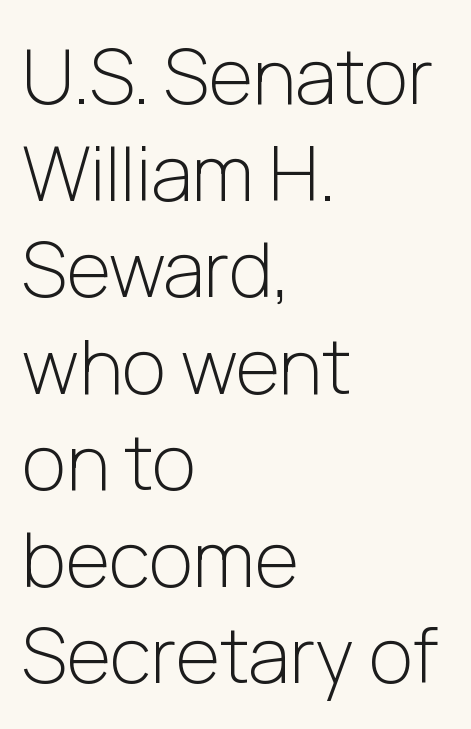
Q: Is the text bold? A: No.
Q: Is the text italic (slanted)? A: No, it is upright.
Q: Is the typeface a serif or a sans-serif typeface? A: Sans-serif.
Q: Is the text underlined? A: No.
Q: How is the paragraph aligned? A: Left-aligned.
Q: Is the spacing between letters normal or unusually wide? A: Normal.
Q: Is the spacing between lines tight, normal or loose? A: Normal.
Q: Width (condensed, normal, or wide)? A: Normal.
Q: Stroke contrast? A: Low.
Q: x-height? A: Medium.
Q: Monospaced? A: No.
